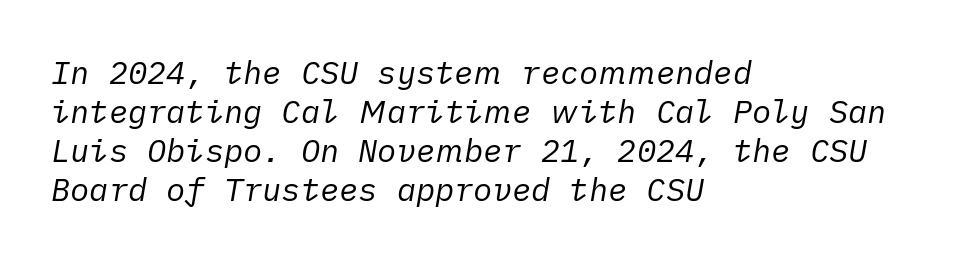
Q: Is the text bold? A: No.
Q: Is the text italic (slanted)? A: Yes, it leans right by about 10 degrees.
Q: Is the text underlined? A: No.
Q: How is the paragraph aligned? A: Left-aligned.
Q: Is the spacing between letters normal or unusually wide? A: Normal.
Q: Width (condensed, normal, or wide)? A: Normal.
Q: Stroke contrast? A: Low.
Q: x-height? A: Medium.
